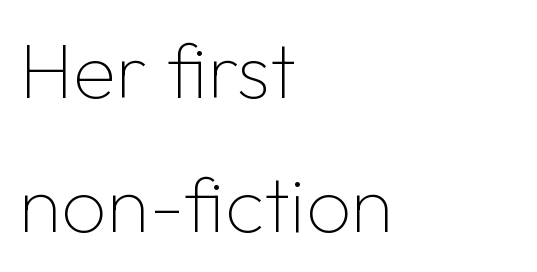
The image shows 79 px thin sans-serif type, upright; set left-aligned, normal line spacing (1.69x), normal letter spacing, not underlined; low stroke contrast and a medium x-height.
